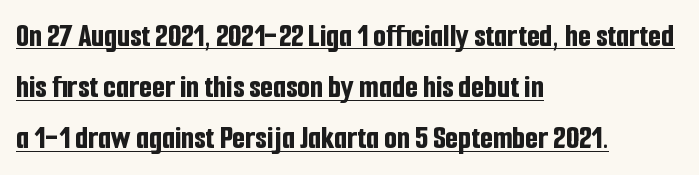
The image shows 33 px bold, condensed sans-serif type, upright; set left-aligned, normal line spacing (1.55x), normal letter spacing, underlined; low stroke contrast and a medium x-height.
